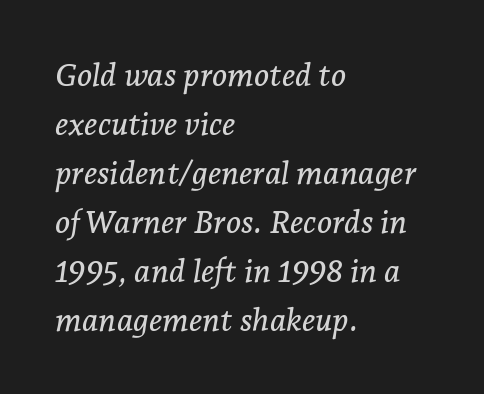
The typesetter chose a ragged-right arrangement here. Is the letter spacing exaggerated? No — it looks like the ordinary default. In terms of leading, this rendering sits right in the middle. A bare baseline throughout the passage. The letters advance in unequal steps, a hallmark of proportional type.
